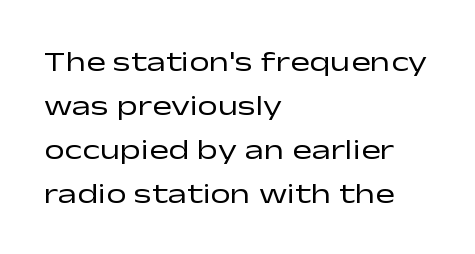
The image shows 29 px regular-weight, wide sans-serif type, upright; set left-aligned, normal line spacing (1.52x), normal letter spacing, not underlined; low stroke contrast and a medium x-height.
